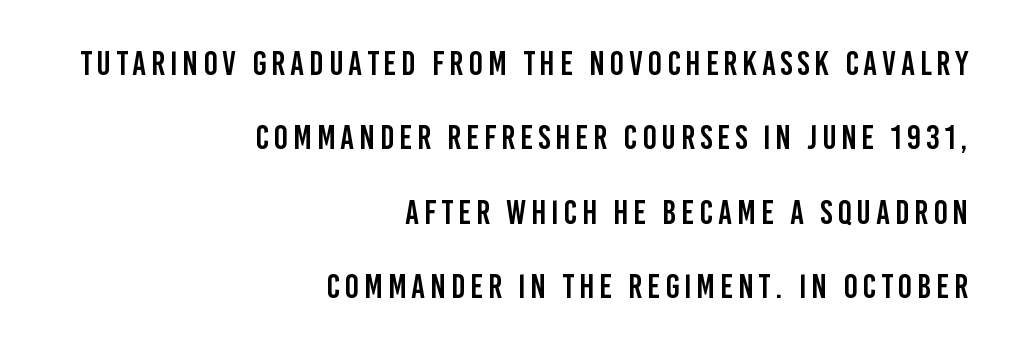
{"serif": "no", "italic": "no", "width": "condensed", "stroke_contrast": "low", "x_height": "large", "monospaced": "no", "underline": "no", "align": "right", "line_spacing": "loose", "line_spacing_ratio": 2.19, "glyph_px": 34}
